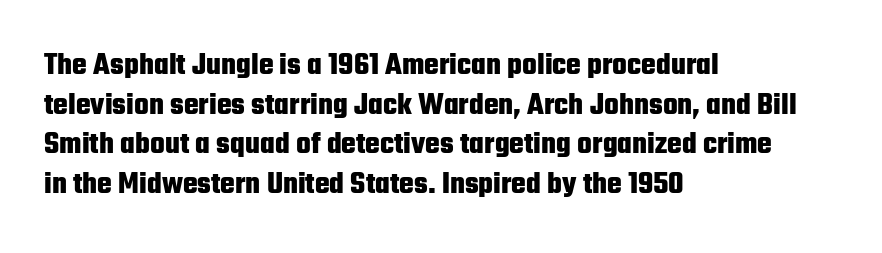
Regarding leading, the lines here are spaced in the standard way. The line texture is even and compact thanks to regular tracking. The passage is arranged the way most books set body copy — flush left. The passage shown is emphatically bold. Quick note: underline off. What kind of face is this? One without serifs — a sans.
